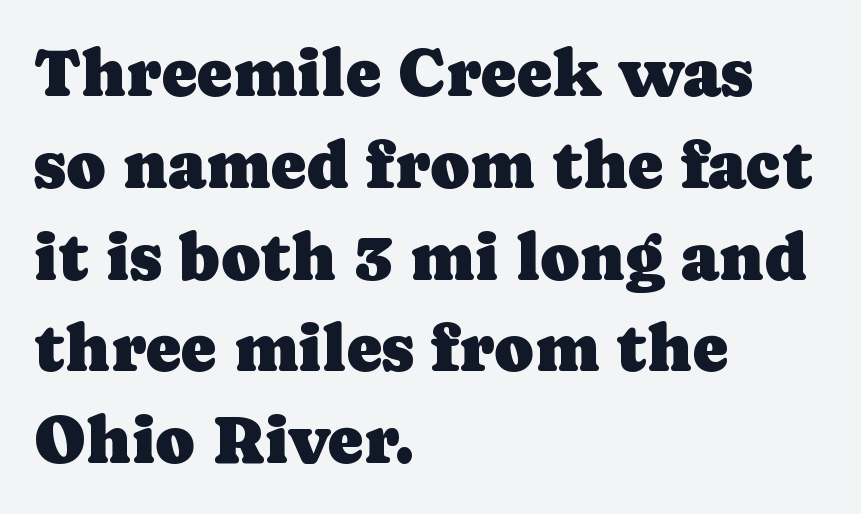
The image shows 67 px serif type, upright; set left-aligned, normal line spacing (1.37x), normal letter spacing, not underlined; low stroke contrast and a medium x-height.
